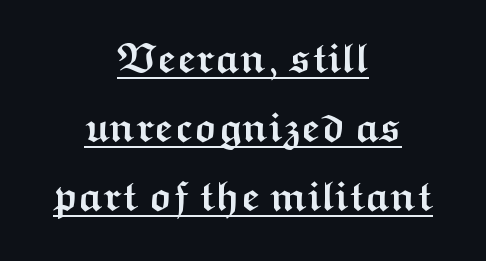
Q: Is the text bold? A: Yes.
Q: Is the text italic (slanted)? A: No, it is upright.
Q: Is the typeface a serif or a sans-serif typeface? A: Sans-serif.
Q: Is the text underlined? A: Yes.
Q: How is the paragraph aligned? A: Centered.
Q: Is the spacing between letters normal or unusually wide? A: Normal.
Q: Is the spacing between lines tight, normal or loose? A: Normal.
Q: Width (condensed, normal, or wide)? A: Wide.
Q: Stroke contrast? A: Medium.
Q: x-height? A: Medium.
Q: Monospaced? A: No.
